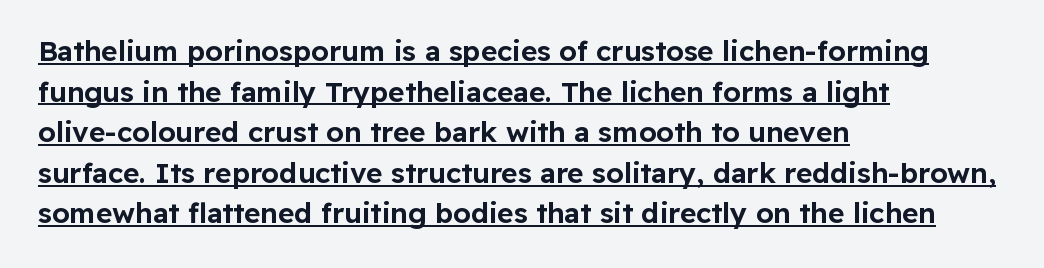
The image shows 28 px sans-serif type, upright; set left-aligned, normal line spacing (1.45x), normal letter spacing, underlined; low stroke contrast and a medium x-height.
